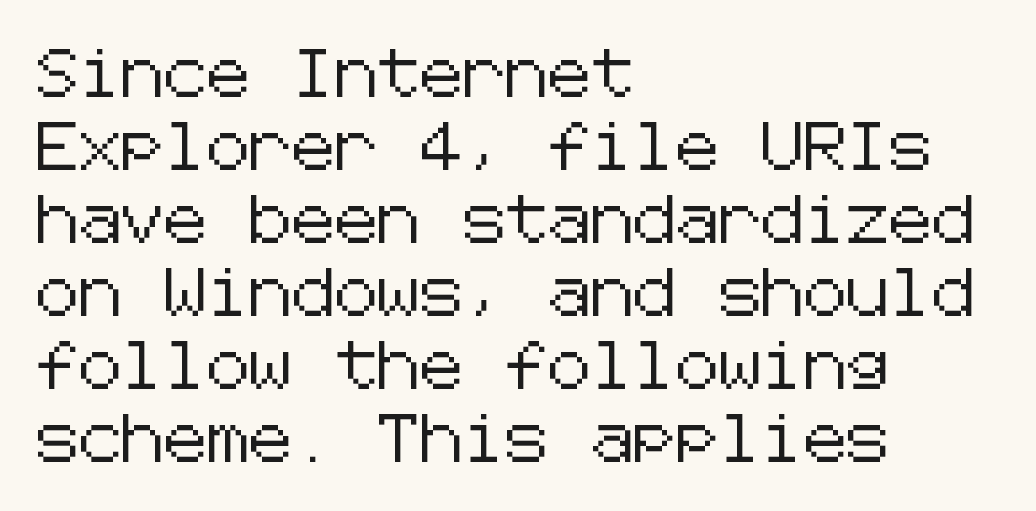
{"serif": "no", "italic": "no", "width": "normal", "stroke_contrast": "low", "x_height": "medium", "underline": "no", "align": "left", "line_spacing": "normal", "line_spacing_ratio": 1.52, "letter_spacing": "normal", "letter_spacing_em": 0.0, "glyph_px": 48}
